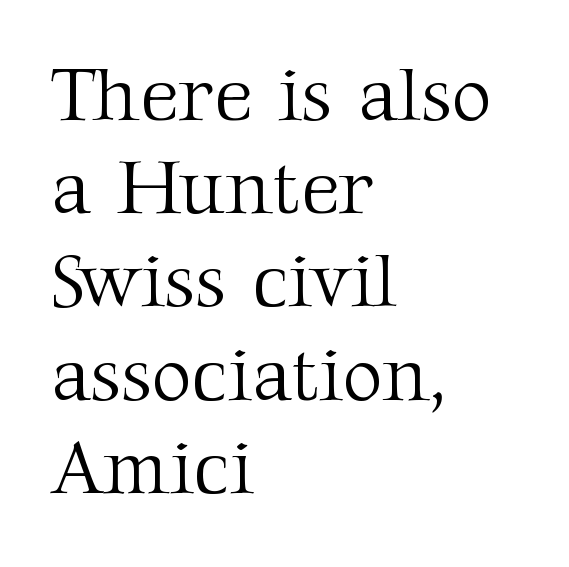
The image shows 77 px light serif type, upright; set left-aligned, line spacing 1.21x, normal letter spacing, not underlined; medium stroke contrast and a medium x-height.
